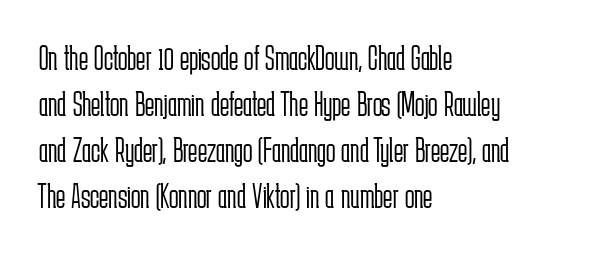
Q: Is the text bold? A: No.
Q: Is the text italic (slanted)? A: No, it is upright.
Q: Is the typeface a serif or a sans-serif typeface? A: Sans-serif.
Q: Is the text underlined? A: No.
Q: How is the paragraph aligned? A: Left-aligned.
Q: Is the spacing between letters normal or unusually wide? A: Normal.
Q: Is the spacing between lines tight, normal or loose? A: Normal.
Q: Width (condensed, normal, or wide)? A: Condensed.
Q: Stroke contrast? A: Low.
Q: x-height? A: Medium.
Q: Monospaced? A: No.
